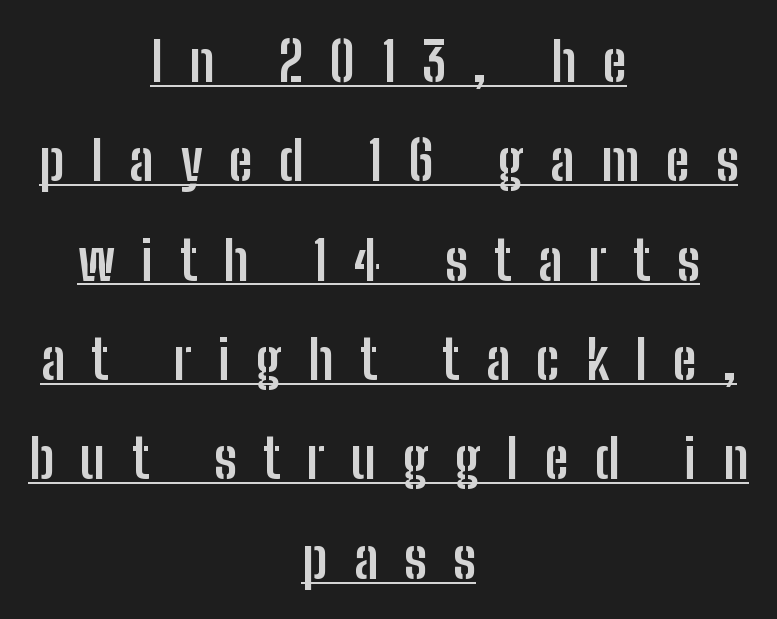
Q: Is the text bold? A: Yes.
Q: Is the text italic (slanted)? A: No, it is upright.
Q: Is the typeface a serif or a sans-serif typeface? A: Sans-serif.
Q: Is the text underlined? A: Yes.
Q: How is the paragraph aligned? A: Centered.
Q: Is the spacing between letters normal or unusually wide? A: Unusually wide.
Q: Width (condensed, normal, or wide)? A: Condensed.
Q: Stroke contrast? A: Low.
Q: x-height? A: Medium.
Q: Monospaced? A: No.
